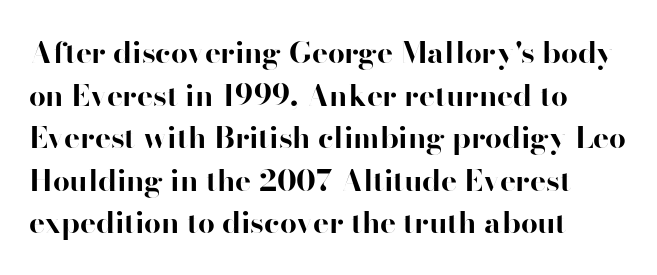
Q: Is the text bold? A: Yes.
Q: Is the text italic (slanted)? A: No, it is upright.
Q: Is the typeface a serif or a sans-serif typeface? A: Sans-serif.
Q: Is the text underlined? A: No.
Q: How is the paragraph aligned? A: Left-aligned.
Q: Is the spacing between letters normal or unusually wide? A: Normal.
Q: Is the spacing between lines tight, normal or loose? A: Normal.
Q: Width (condensed, normal, or wide)? A: Normal.
Q: Stroke contrast? A: High.
Q: x-height? A: Small.
Q: Monospaced? A: No.
